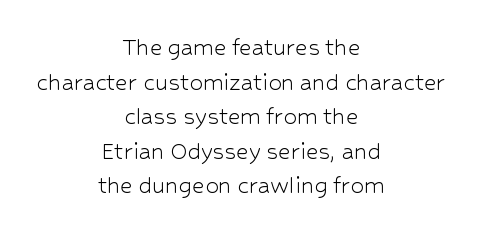
In terms of letterspacing, this is plain default setting. Compared with a flush-left layout, this one balances lines on the center instead. Underline: absent. The rendering uses a moderate line-height, typical for paragraphs. The strokes are not fattened; the text isn't bold. Ascenders rise straight up at ninety degrees.
